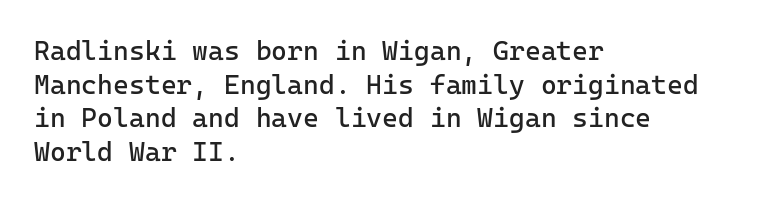
The image shows 27 px text type, upright; set left-aligned, normal line spacing (1.25x), normal letter spacing, not underlined.
